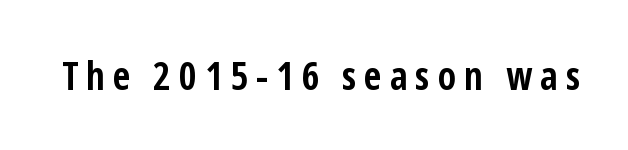
Q: Is the text bold? A: Yes.
Q: Is the text italic (slanted)? A: No, it is upright.
Q: Is the typeface a serif or a sans-serif typeface? A: Sans-serif.
Q: Is the text underlined? A: No.
Q: Is the spacing between letters normal or unusually wide? A: Unusually wide.
Q: Width (condensed, normal, or wide)? A: Condensed.
Q: Stroke contrast? A: Low.
Q: x-height? A: Medium.
Q: Monospaced? A: No.
